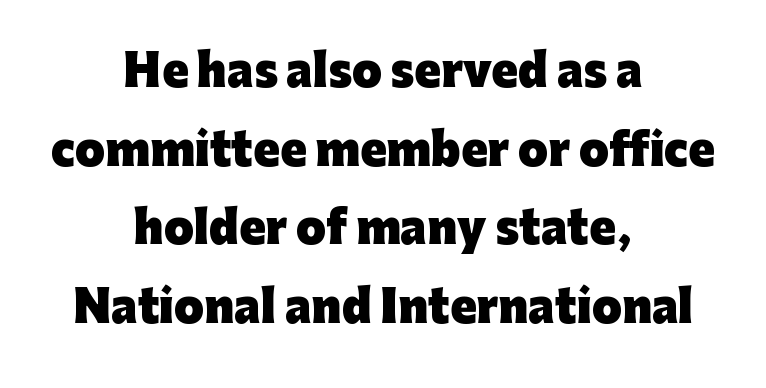
{"serif": "no", "italic": "no", "bold": "yes", "weight": "heavy", "width": "normal", "stroke_contrast": "low", "x_height": "medium", "monospaced": "no", "underline": "no", "align": "center", "line_spacing_ratio": 1.83, "letter_spacing": "normal", "letter_spacing_em": 0.0, "glyph_px": 43}
